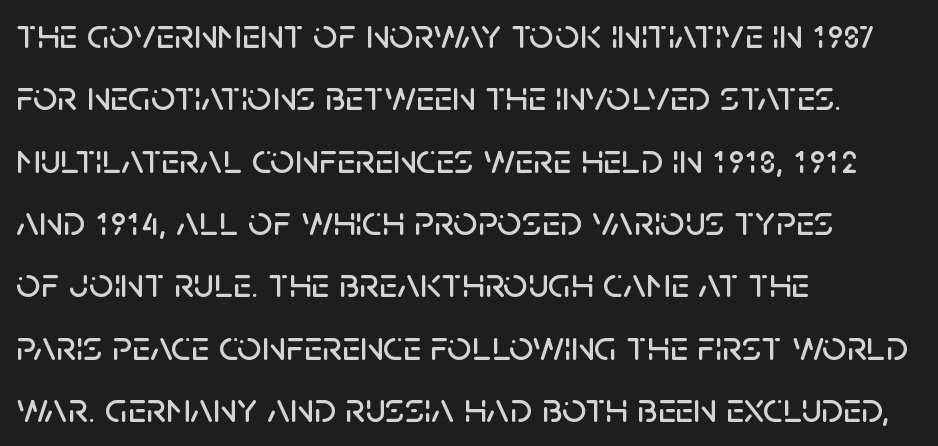
Examine the stroke ends and you'll find no serifs. The passage shown has conventional tracking throughout. The setting favours the left margin, as ordinary paragraphs usually do. Character widths vary here, with narrow letters taking less room than wide ones. Anything drawn beneath the words? Only blank space. Interline gaps are of average width in this sample.
